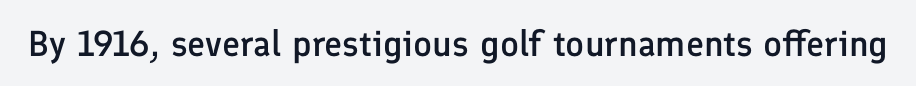
{"serif": "no", "italic": "no", "bold": "semi", "weight": "semibold", "width": "normal", "stroke_contrast": "low", "x_height": "medium", "monospaced": "no", "underline": "no", "letter_spacing": "normal", "letter_spacing_em": 0.0, "glyph_px": 36}
